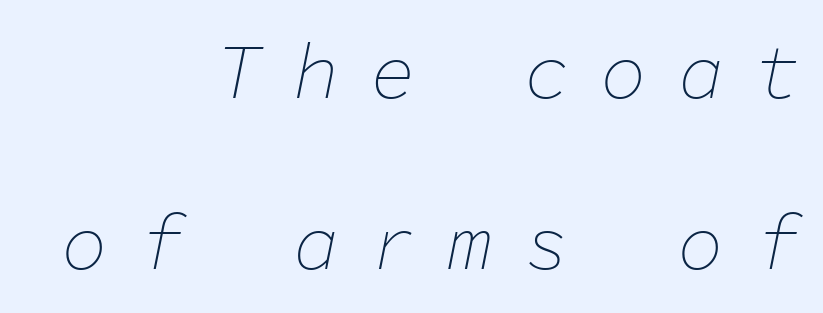
The text block is weighted toward the right margin, trailing off unevenly leftward. Weight class: somewhere from thin through regular. A great deal of white space separates one row of letters from the next. Looks like terminal output: every glyph gets an equal slot. The strip under each line holds only bare page. In terms of posture, this sample is oblique.
